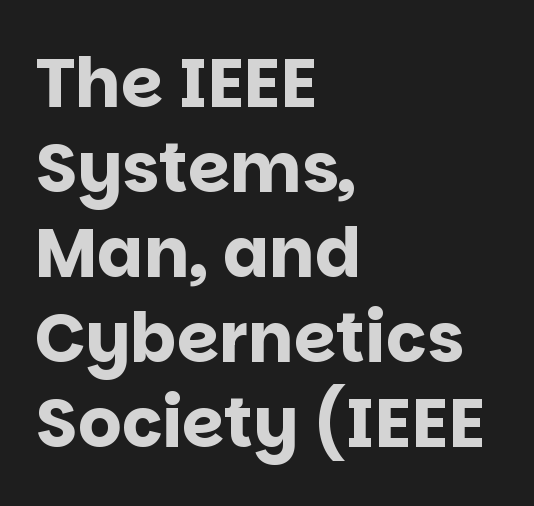
The image shows 68 px bold sans-serif type, upright; set left-aligned, normal line spacing (1.25x), normal letter spacing, not underlined; low stroke contrast and a large x-height.
